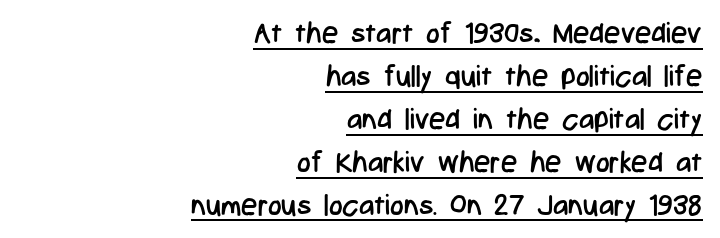
Observe the absence of serifs on each vertical stroke in this sample. Successive baselines arrive at the customary interval. Rendered with straight, roman letterforms. Weight: regular or lighter. A baseline rule has been typeset under these characters. This sample has the flowing, uneven cadence of proportional lettering.
